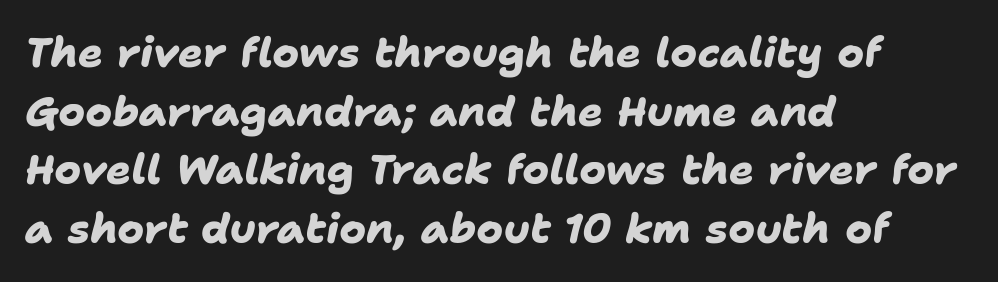
Q: Is the text bold? A: Yes.
Q: Is the typeface a serif or a sans-serif typeface? A: Sans-serif.
Q: Is the text underlined? A: No.
Q: How is the paragraph aligned? A: Left-aligned.
Q: Is the spacing between letters normal or unusually wide? A: Normal.
Q: Is the spacing between lines tight, normal or loose? A: Normal.
Q: Width (condensed, normal, or wide)? A: Normal.
Q: Stroke contrast? A: Low.
Q: x-height? A: Medium.
Q: Monospaced? A: No.
